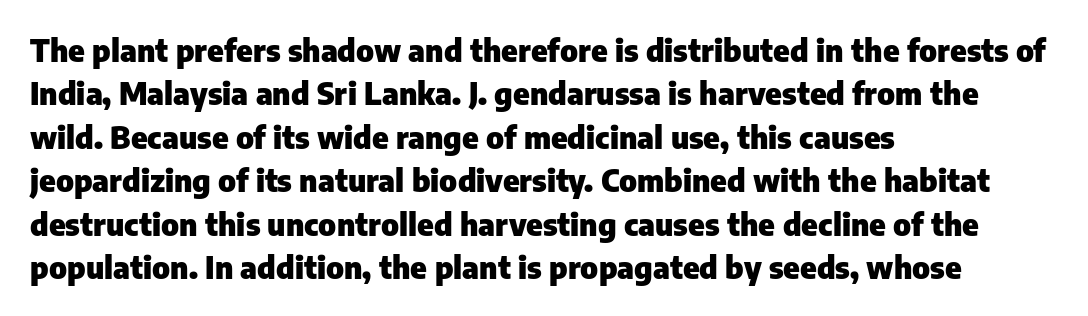
The image shows 31 px heavy sans-serif type, upright; set left-aligned, normal line spacing (1.4x), normal letter spacing, not underlined; low stroke contrast and a medium x-height.
